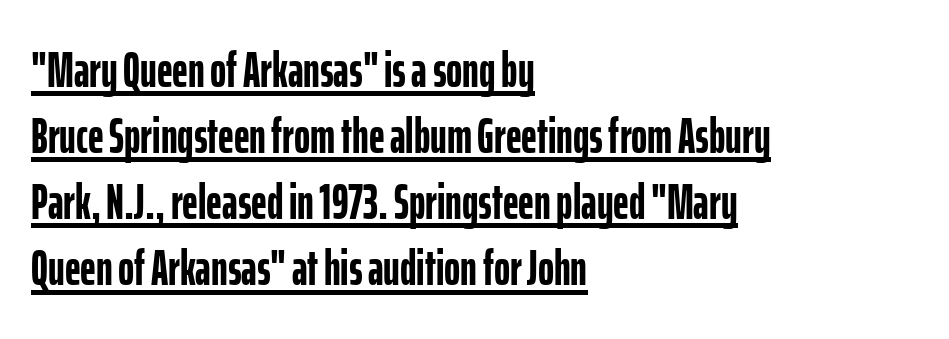
The image shows 49 px semibold, condensed sans-serif type, upright; set left-aligned, normal line spacing (1.35x), normal letter spacing, underlined; low stroke contrast and a medium x-height.
